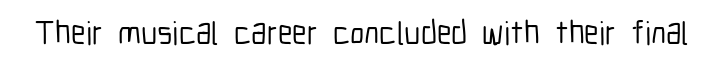
Q: Is the text italic (slanted)? A: No, it is upright.
Q: Is the typeface a serif or a sans-serif typeface? A: Sans-serif.
Q: Is the text underlined? A: No.
Q: Is the spacing between letters normal or unusually wide? A: Normal.
Q: Width (condensed, normal, or wide)? A: Condensed.
Q: Stroke contrast? A: Low.
Q: x-height? A: Medium.
Q: Monospaced? A: No.
